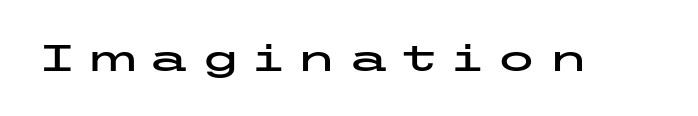
Q: Is the text italic (slanted)? A: No, it is upright.
Q: Is the typeface a serif or a sans-serif typeface? A: Sans-serif.
Q: Is the text underlined? A: No.
Q: Is the spacing between letters normal or unusually wide? A: Unusually wide.
Q: Width (condensed, normal, or wide)? A: Wide.
Q: Stroke contrast? A: Low.
Q: x-height? A: Medium.
